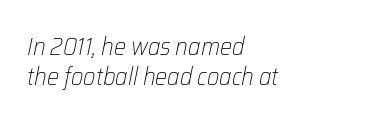
{"italic": "yes", "lean": "right", "slant_degrees": 12, "bold": "no", "underline": "no", "align": "left", "line_spacing": "normal", "line_spacing_ratio": 1.25, "letter_spacing": "normal", "letter_spacing_em": 0.0, "glyph_px": 24}
